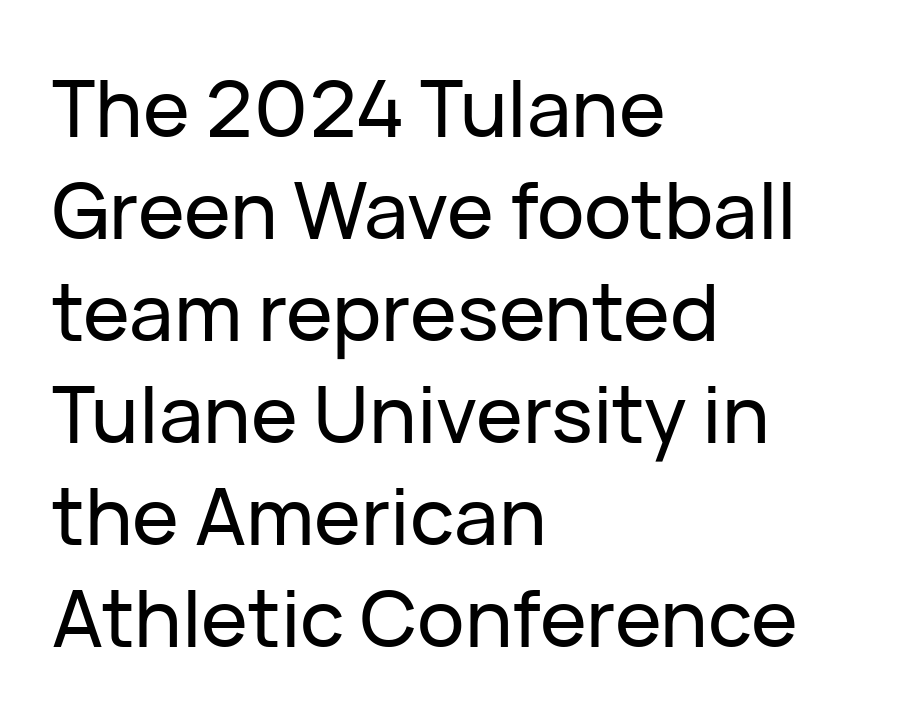
The strip under each line holds only bare page. In terms of posture, this sample is upright. These lines stack with their left ends in a neat column. Regular leading.
